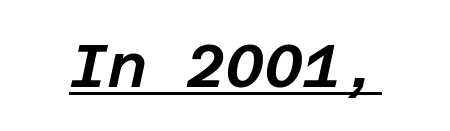
The image shows 60 px text type, italic (leaning right); set normal letter spacing, underlined; low stroke contrast and a large x-height.
